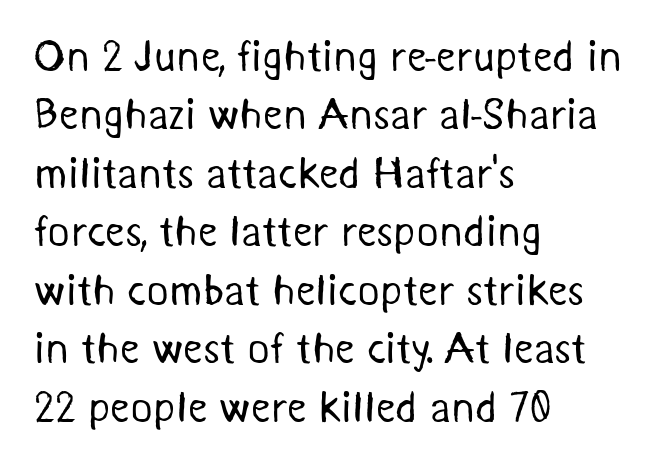
Q: Is the text bold? A: No.
Q: Is the typeface a serif or a sans-serif typeface? A: Sans-serif.
Q: Is the text underlined? A: No.
Q: How is the paragraph aligned? A: Left-aligned.
Q: Is the spacing between letters normal or unusually wide? A: Normal.
Q: Is the spacing between lines tight, normal or loose? A: Normal.
Q: Width (condensed, normal, or wide)? A: Normal.
Q: Stroke contrast? A: Medium.
Q: x-height? A: Medium.
Q: Monospaced? A: No.
